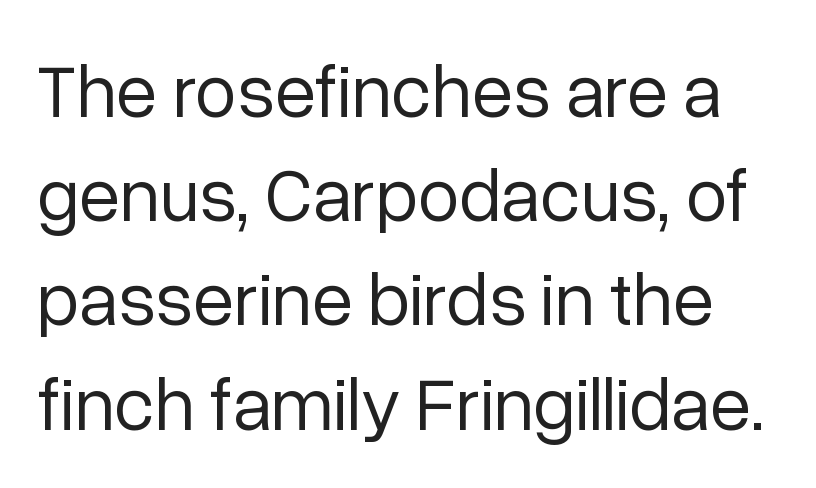
{"serif": "no", "italic": "no", "bold": "no", "weight": "regular", "width": "normal", "stroke_contrast": "low", "x_height": "medium", "monospaced": "no", "underline": "no", "line_spacing": "normal", "line_spacing_ratio": 1.39, "letter_spacing": "normal", "letter_spacing_em": 0.0, "glyph_px": 75}
